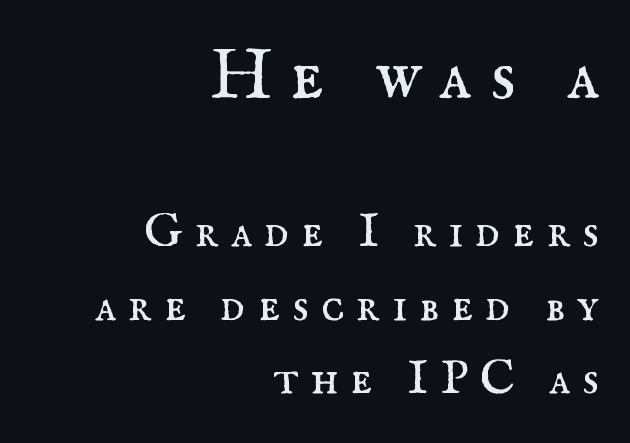
The image shows 74 px regular-weight serif type, upright; set right-aligned, normal line spacing (1.5x), unusually wide letter spacing (+0.24 em), not underlined; the first (top) block is 1.51x larger; medium stroke contrast and a small x-height.
